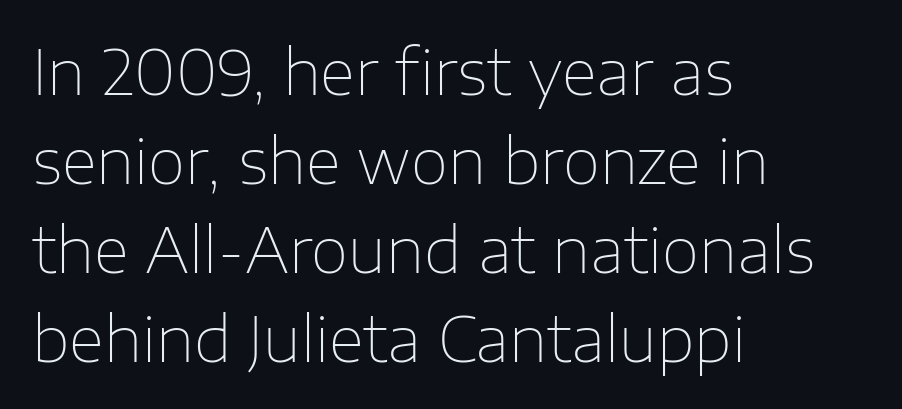
Style check: upright. Short and long lines alike share a common starting point at left. No heavy texture on the line: the type isn't bold. Vertical spacing — default. The words here are not underlined.
